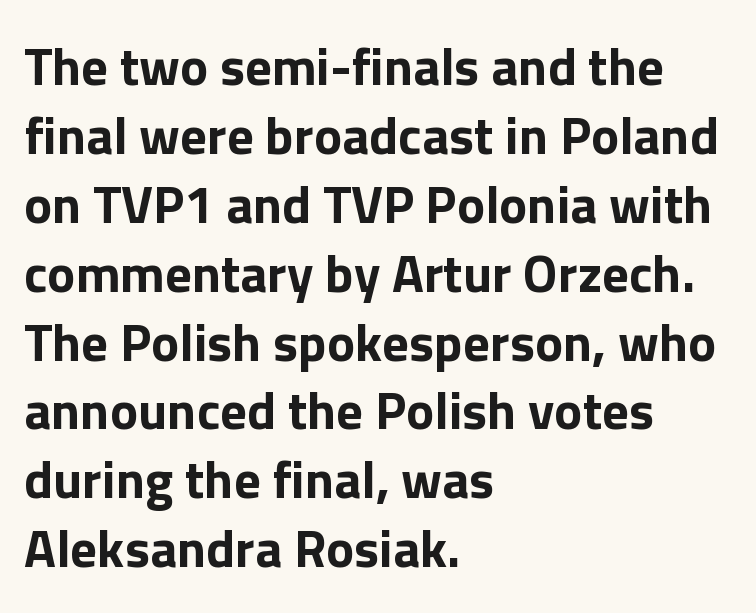
A roman cut, with each character standing at attention. Does the type have serifs? No, each stem ends abruptly. Is there much room between lines? A standard amount, neither cramped nor airy. The letters are bold, with thick, heavy strokes. Honestly, the letter spacing is just normal — you wouldn't notice it. Do the characters align in a grid? No, the font is proportional.
